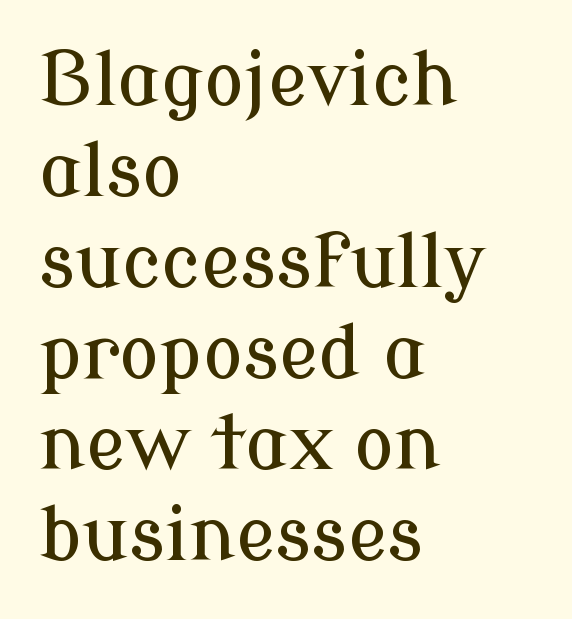
Q: Is the text italic (slanted)? A: No, it is upright.
Q: Is the typeface a serif or a sans-serif typeface? A: Serif.
Q: Is the text underlined? A: No.
Q: How is the paragraph aligned? A: Left-aligned.
Q: Is the spacing between letters normal or unusually wide? A: Normal.
Q: Width (condensed, normal, or wide)? A: Normal.
Q: Stroke contrast? A: Low.
Q: x-height? A: Medium.
Q: Monospaced? A: No.
